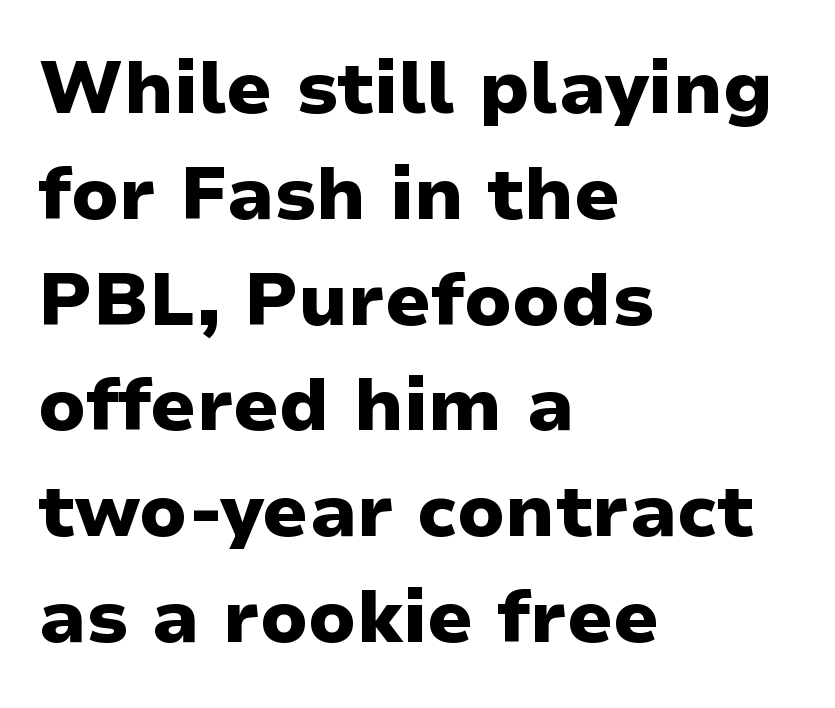
The image shows 74 px heavy sans-serif type, upright; set left-aligned, normal line spacing (1.43x), normal letter spacing, not underlined; low stroke contrast and a medium x-height.
